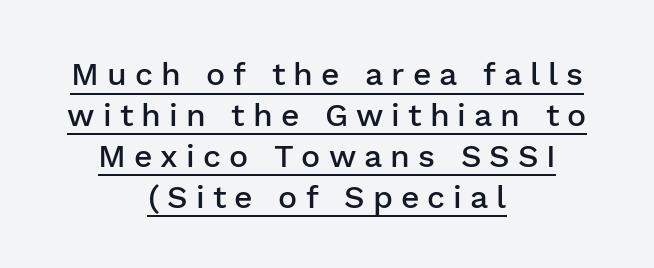
Typographically, this falls in the sans-serif category. Regular leading. The sample's only ornament is a line tracing under the words. Does the weight exceed regular? Yes, but only to semibold. These lines were composed using upright roman letters.
